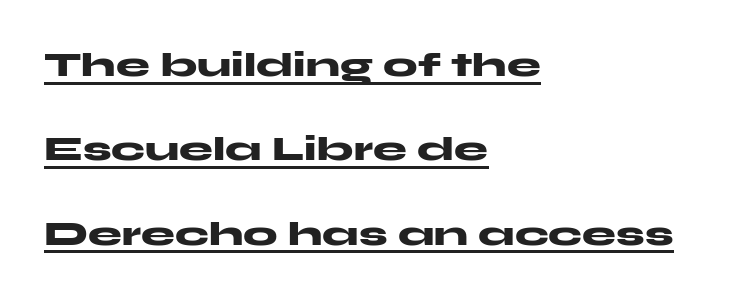
The horizontal fit of the characters is conventional and even. Is the block centered? No — it sits flush against the left margin. This sample has the flowing, uneven cadence of proportional lettering. Decoration check: the copy is underlined. Examine the stroke ends and you'll find no serifs.
